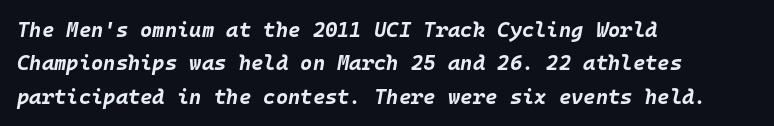
The image shows 21 px bold type, italic (leaning right); set left-aligned, normal line spacing (1.59x), normal letter spacing, not underlined.
